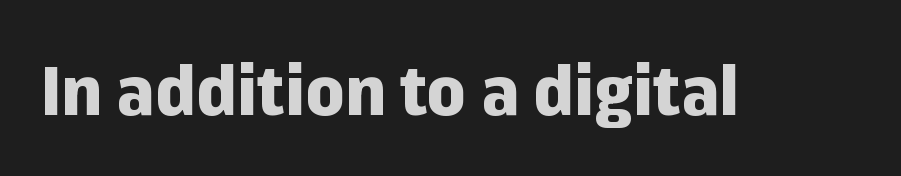
Tall strokes in this sample are plumb rather than angled. Does extra space separate the letters? No, they use regular spacing. The rendering uses natural spacing where letterforms have individual widths. Any mark beneath the type? The region is blank.
